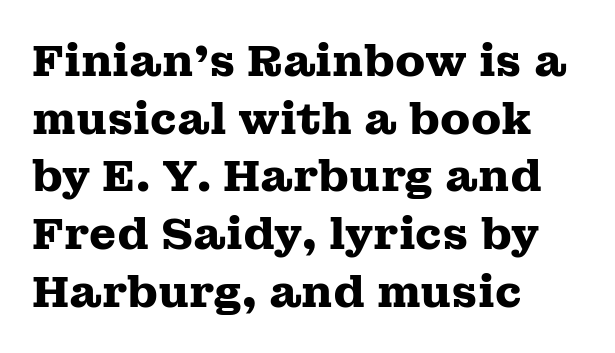
A serif font was chosen for this passage. The passage shown is not underscored anywhere. This sample is left-justified, so line endings fall wherever the words run out. Inter-character spacing is left at the font's built-in metrics. Every stem runs plumb, perpendicular to the baseline. This sample keeps an unexceptional amount of space between lines.
